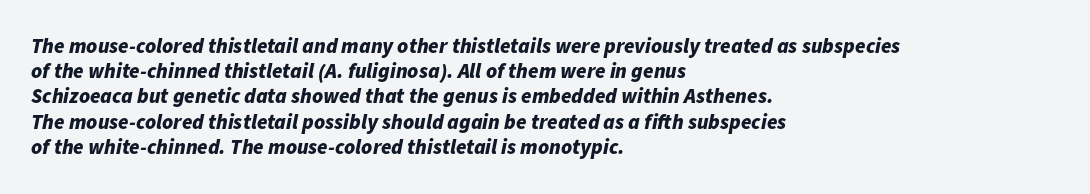
There is no visible air inserted between adjacent glyphs. The space beneath each line is pristine and unruled. Alignment: flush left. What weight is shown? A full bold with thick strokes.
